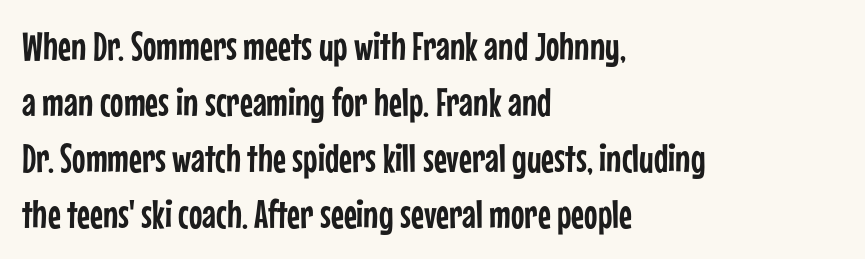
{"serif": "no", "italic": "no", "width": "condensed", "stroke_contrast": "low", "x_height": "medium", "monospaced": "no", "underline": "no", "align": "left", "line_spacing": "normal", "line_spacing_ratio": 1.4, "letter_spacing": "normal", "letter_spacing_em": 0.0, "glyph_px": 40}
